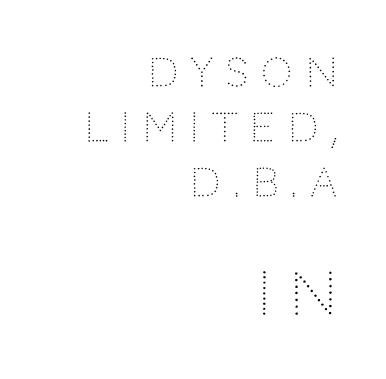
Q: Is the text bold? A: No.
Q: Is the text italic (slanted)? A: No, it is upright.
Q: Is the typeface a serif or a sans-serif typeface? A: Sans-serif.
Q: Is the text underlined? A: No.
Q: How is the paragraph aligned? A: Right-aligned.
Q: Is the spacing between letters normal or unusually wide? A: Unusually wide.
Q: Is the spacing between lines tight, normal or loose? A: Normal.
Q: Which block of text is set in a larger size, the first (top) or the second (bottom)? A: The second (bottom) one.
Q: Width (condensed, normal, or wide)? A: Normal.
Q: Stroke contrast? A: Low.
Q: x-height? A: Large.
Q: Monospaced? A: No.
